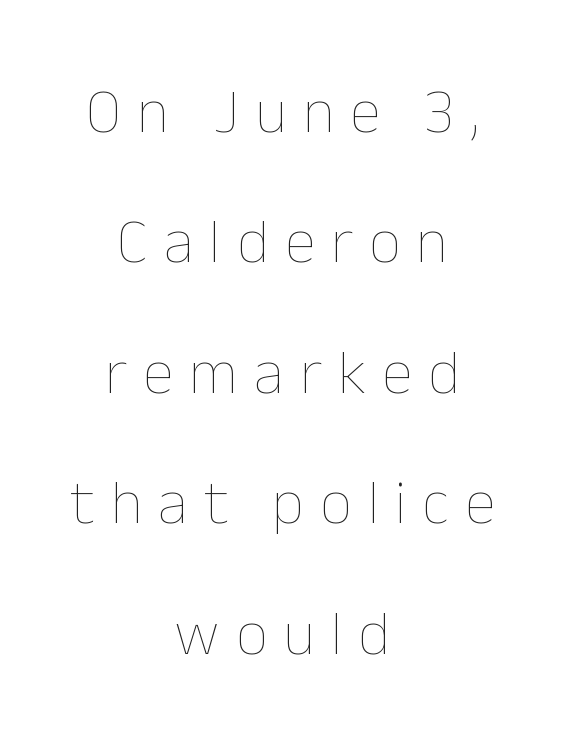
{"italic": "no", "bold": "no", "weight": "thin", "width": "normal", "stroke_contrast": "low", "x_height": "medium", "monospaced": "no", "underline": "no", "align": "center", "line_spacing": "loose", "line_spacing_ratio": 2.07, "letter_spacing": "wide", "letter_spacing_em": 0.25, "glyph_px": 63}
